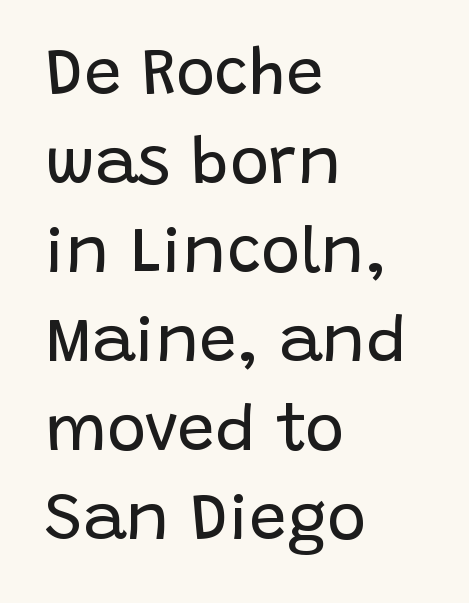
Q: Is the text bold? A: No.
Q: Is the text italic (slanted)? A: No, it is upright.
Q: Is the typeface a serif or a sans-serif typeface? A: Sans-serif.
Q: Is the text underlined? A: No.
Q: How is the paragraph aligned? A: Left-aligned.
Q: Is the spacing between letters normal or unusually wide? A: Normal.
Q: Is the spacing between lines tight, normal or loose? A: Normal.
Q: Width (condensed, normal, or wide)? A: Normal.
Q: Stroke contrast? A: Low.
Q: x-height? A: Large.
Q: Monospaced? A: No.
